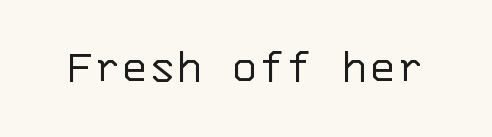
{"serif": "no", "italic": "no", "bold": "no", "weight": "light", "width": "normal", "stroke_contrast": "low", "x_height": "large", "monospaced": "yes", "underline": "no", "letter_spacing": "normal", "letter_spacing_em": 0.0, "glyph_px": 51}
